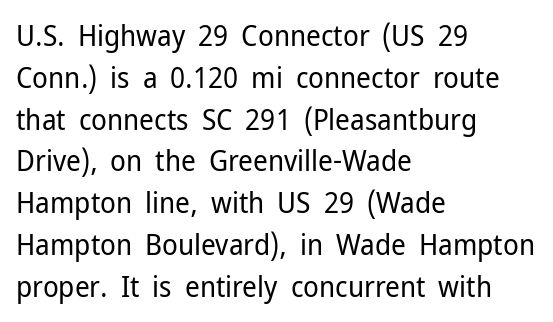
The image shows 29 px regular-weight sans-serif type, upright; set left-aligned, normal line spacing (1.44x), normal letter spacing, not underlined; low stroke contrast and a medium x-height.
